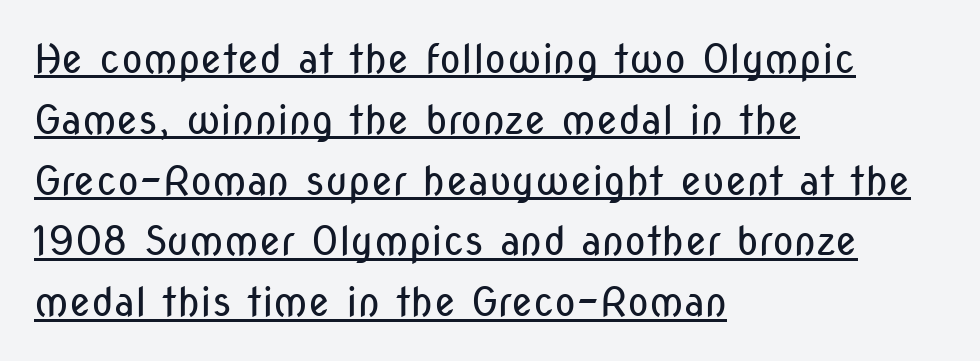
The image shows 40 px regular-weight, condensed sans-serif type, upright; set left-aligned, normal line spacing (1.52x), normal letter spacing, underlined; low stroke contrast and a medium x-height.
